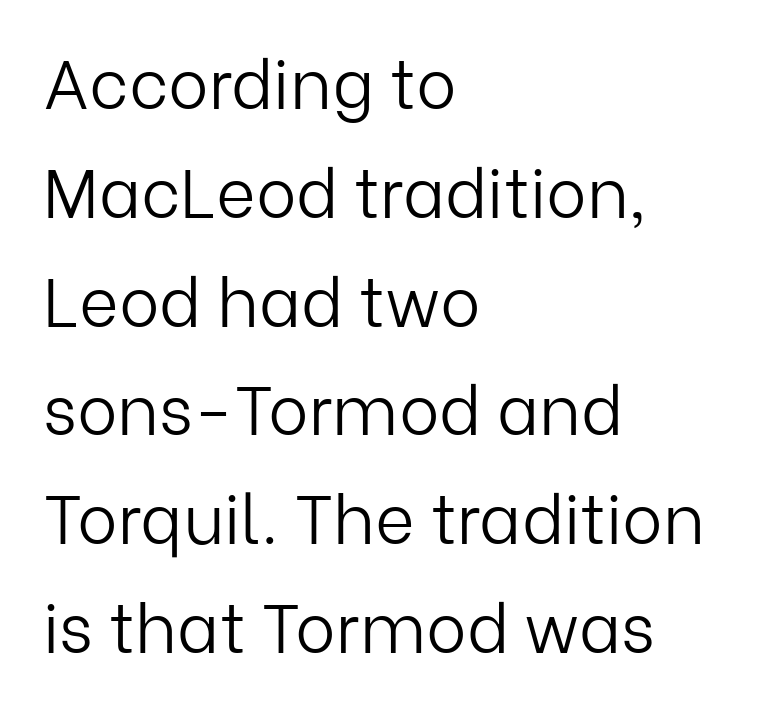
The image shows 68 px light sans-serif type, upright; set left-aligned, normal line spacing (1.6x), normal letter spacing, not underlined; low stroke contrast and a medium x-height.
